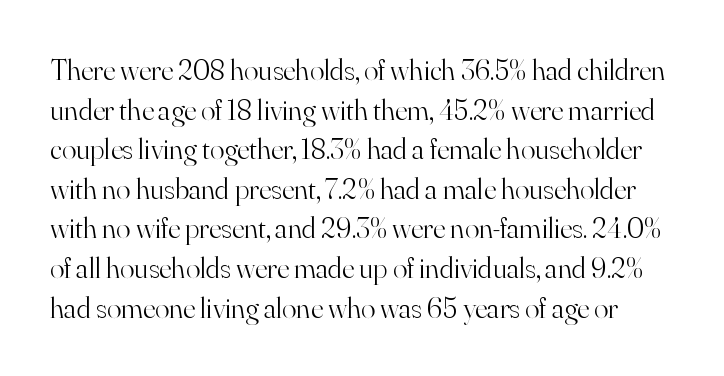
Posture: upright roman. Interline gaps are of average width in this sample. The string is rendered with underlining switched off. In terms of letterspacing, this is plain default setting.
